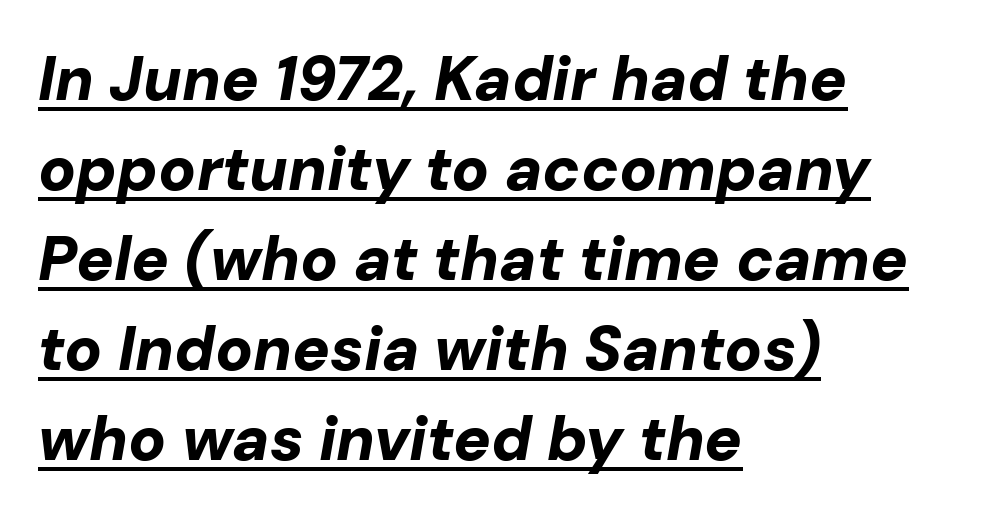
Q: Is the text bold? A: Yes.
Q: Is the text italic (slanted)? A: Yes, it leans right by about 10 degrees.
Q: Is the text underlined? A: Yes.
Q: How is the paragraph aligned? A: Left-aligned.
Q: Is the spacing between letters normal or unusually wide? A: Normal.
Q: Is the spacing between lines tight, normal or loose? A: Normal.
Q: Width (condensed, normal, or wide)? A: Normal.
Q: Stroke contrast? A: Low.
Q: x-height? A: Medium.
Q: Monospaced? A: No.
